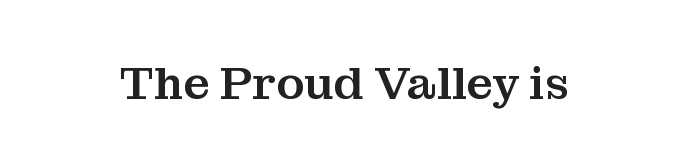
The string is rendered with underlining switched off. The face used here is proportionally spaced, like ordinary book or web type. No italicization has been applied; the sample stays upright. Is this a sans? No — the strokes have serifs. In terms of letterspacing, this is plain default setting.
